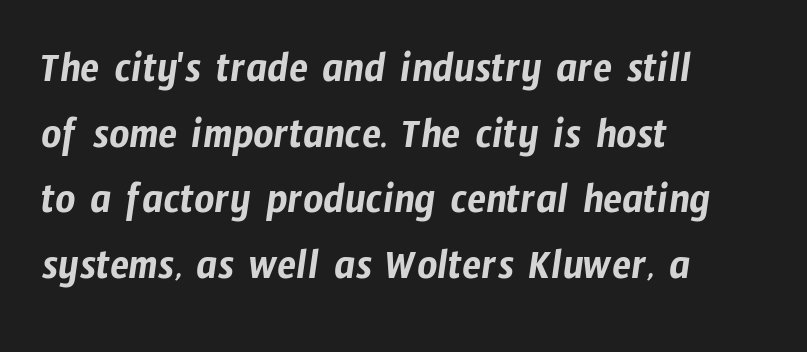
The typesetter chose a ragged-right arrangement here. Tracking value appears to be zero — textbook default spacing. Spacing verdict: proportional, widths tailored to each character. The passage shown is typeset with a sans-serif family. Regular leading.
